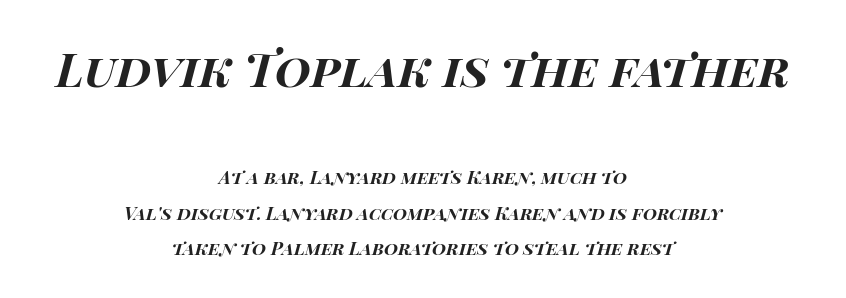
Q: Is the text bold? A: Yes.
Q: Is the text italic (slanted)? A: Yes, it leans right by about 15 degrees.
Q: Is the text underlined? A: No.
Q: How is the paragraph aligned? A: Centered.
Q: Is the spacing between letters normal or unusually wide? A: Normal.
Q: Is the spacing between lines tight, normal or loose? A: Loose.
Q: Which block of text is set in a larger size, the first (top) or the second (bottom)? A: The first (top) one.
Q: Width (condensed, normal, or wide)? A: Wide.
Q: Stroke contrast? A: High.
Q: x-height? A: Large.
Q: Monospaced? A: No.
